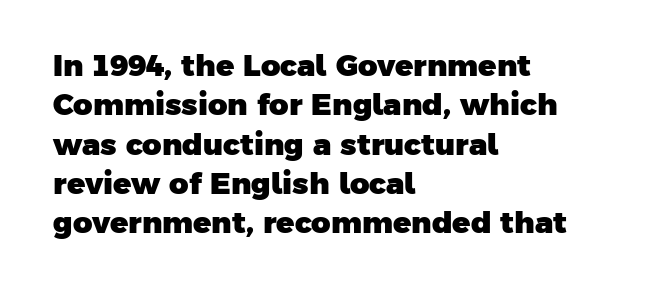
Q: Is the text bold? A: Yes.
Q: Is the typeface a serif or a sans-serif typeface? A: Sans-serif.
Q: Is the text underlined? A: No.
Q: How is the paragraph aligned? A: Left-aligned.
Q: Is the spacing between letters normal or unusually wide? A: Normal.
Q: Is the spacing between lines tight, normal or loose? A: Normal.
Q: Width (condensed, normal, or wide)? A: Normal.
Q: Stroke contrast? A: Low.
Q: x-height? A: Medium.
Q: Monospaced? A: No.
